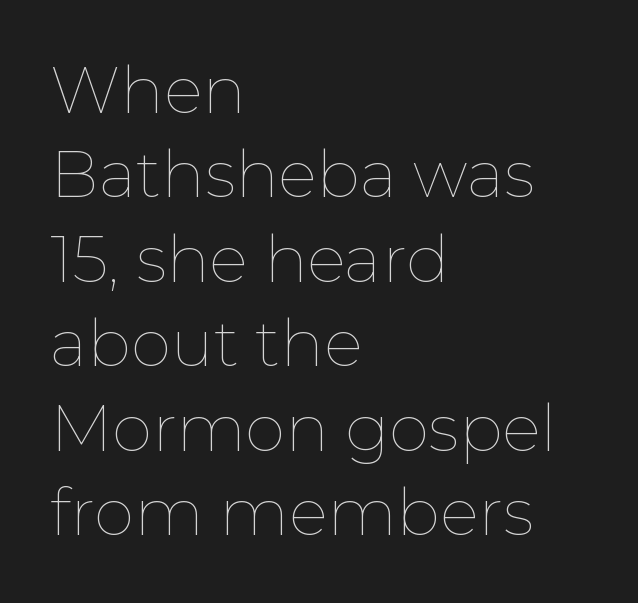
Q: Is the text bold? A: No.
Q: Is the text italic (slanted)? A: No, it is upright.
Q: Is the text underlined? A: No.
Q: How is the paragraph aligned? A: Left-aligned.
Q: Is the spacing between letters normal or unusually wide? A: Normal.
Q: Is the spacing between lines tight, normal or loose? A: Normal.
Q: Width (condensed, normal, or wide)? A: Normal.
Q: Stroke contrast? A: Low.
Q: x-height? A: Medium.
Q: Monospaced? A: No.
